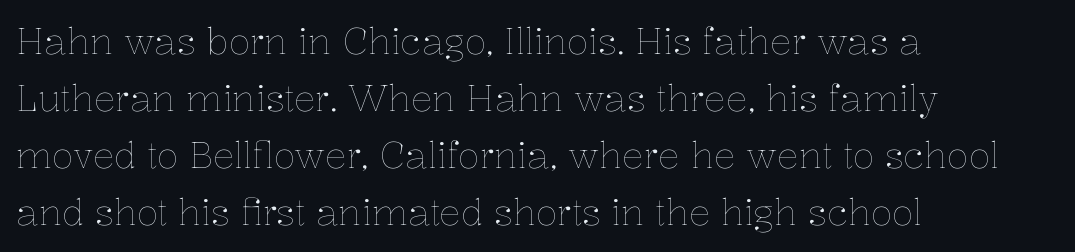
Q: Is the text bold? A: No.
Q: Is the text italic (slanted)? A: No, it is upright.
Q: Is the text underlined? A: No.
Q: How is the paragraph aligned? A: Left-aligned.
Q: Is the spacing between letters normal or unusually wide? A: Normal.
Q: Is the spacing between lines tight, normal or loose? A: Normal.
Q: Width (condensed, normal, or wide)? A: Normal.
Q: Stroke contrast? A: Low.
Q: x-height? A: Medium.
Q: Monospaced? A: No.
